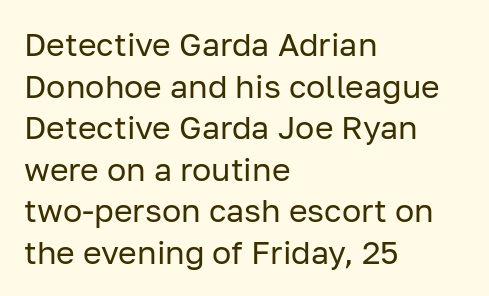
Q: Is the text bold? A: No.
Q: Is the text italic (slanted)? A: No, it is upright.
Q: Is the typeface a serif or a sans-serif typeface? A: Sans-serif.
Q: Is the text underlined? A: No.
Q: How is the paragraph aligned? A: Left-aligned.
Q: Is the spacing between letters normal or unusually wide? A: Normal.
Q: Is the spacing between lines tight, normal or loose? A: Normal.
Q: Width (condensed, normal, or wide)? A: Normal.
Q: Stroke contrast? A: Low.
Q: x-height? A: Medium.
Q: Monospaced? A: No.
